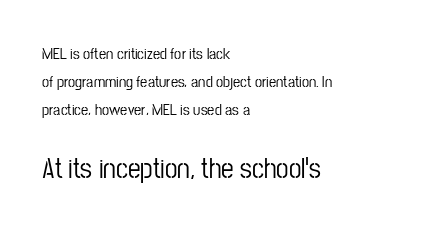
Q: Is the text italic (slanted)? A: No, it is upright.
Q: Is the typeface a serif or a sans-serif typeface? A: Sans-serif.
Q: Is the text underlined? A: No.
Q: How is the paragraph aligned? A: Left-aligned.
Q: Is the spacing between letters normal or unusually wide? A: Normal.
Q: Which block of text is set in a larger size, the first (top) or the second (bottom)? A: The second (bottom) one.
Q: Width (condensed, normal, or wide)? A: Condensed.
Q: Stroke contrast? A: Low.
Q: x-height? A: Medium.
Q: Monospaced? A: No.
